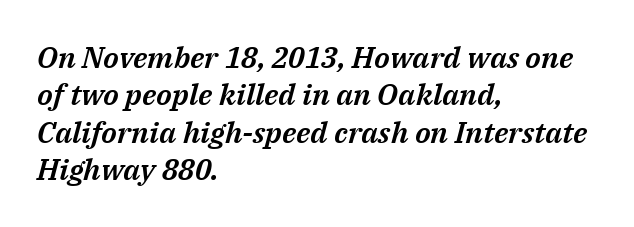
Q: Is the text italic (slanted)? A: Yes, it leans right by about 14 degrees.
Q: Is the text underlined? A: No.
Q: How is the paragraph aligned? A: Left-aligned.
Q: Is the spacing between letters normal or unusually wide? A: Normal.
Q: Is the spacing between lines tight, normal or loose? A: Normal.
Q: Width (condensed, normal, or wide)? A: Normal.
Q: Stroke contrast? A: Medium.
Q: x-height? A: Medium.
Q: Monospaced? A: No.
